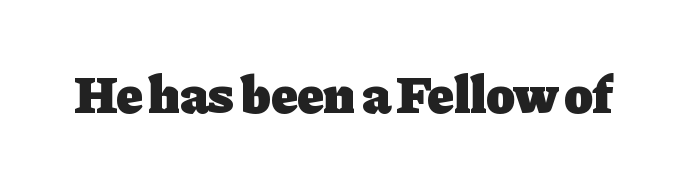
Each letter keeps its own natural width here, so spacing adapts to shape. Stroke terminals: seriffed. In terms of posture, this sample is upright. Thick stems and heavy bowls — unmistakably bold.
